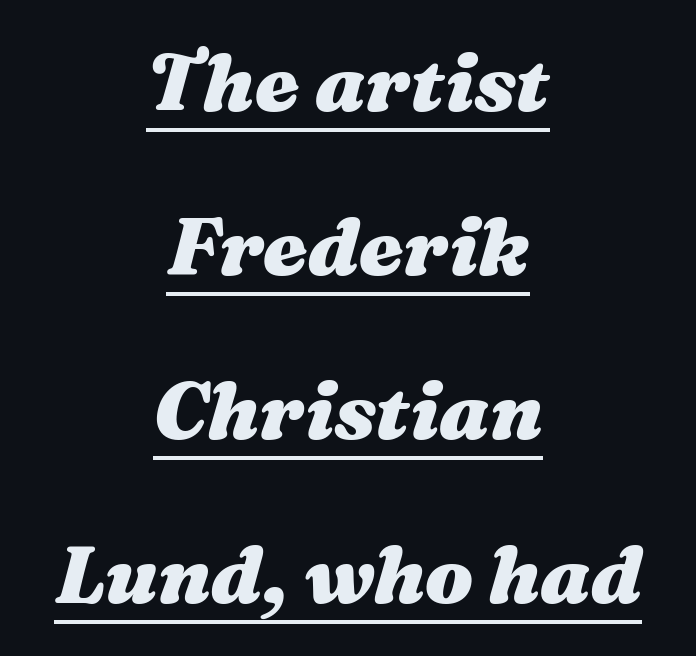
Underlining? Definitely there. These lines keep a tight, regular rhythm from letter to letter. Where is the straight margin? There isn't one; the lines are centered. If you measured baseline to baseline, you'd find a long distance. Italic: yes, the glyphs are oblique. Proportional: the letters do not fall into vertical columns.
